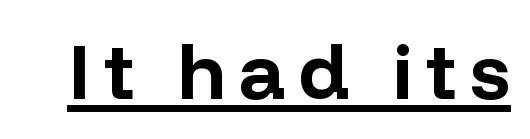
{"serif": "no", "italic": "no", "bold": "yes", "weight": "bold", "width": "normal", "stroke_contrast": "low", "x_height": "medium", "monospaced": "no", "underline": "yes", "glyph_px": 79}
